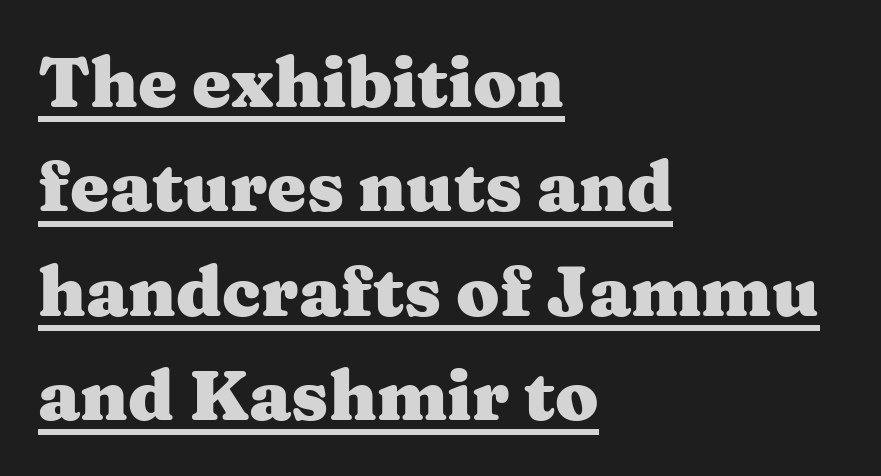
{"serif": "yes", "italic": "no", "bold": "yes", "weight": "heavy", "width": "wide", "stroke_contrast": "medium", "x_height": "medium", "monospaced": "no", "underline": "yes", "align": "left", "line_spacing": "normal", "line_spacing_ratio": 1.49, "letter_spacing": "normal", "letter_spacing_em": 0.0, "glyph_px": 70}
